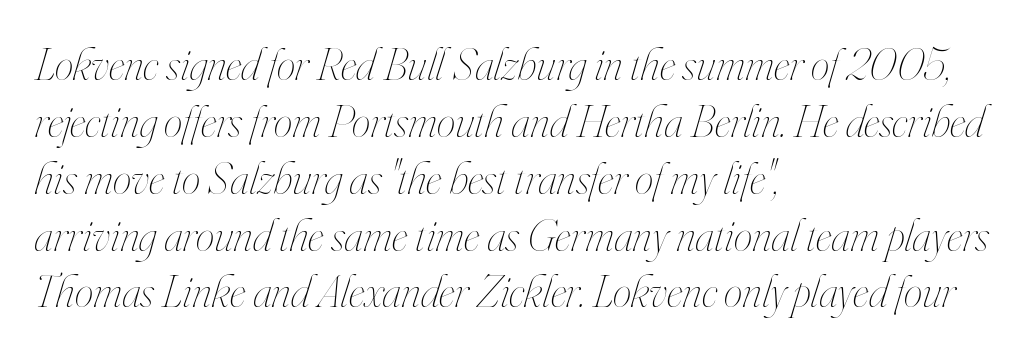
{"italic": "yes", "lean": "right", "slant_degrees": 16, "bold": "no", "weight": "thin", "width": "condensed", "stroke_contrast": "high", "x_height": "small", "monospaced": "no", "underline": "no", "align": "left", "line_spacing_ratio": 1.21, "letter_spacing": "normal", "letter_spacing_em": 0.0, "glyph_px": 47}
